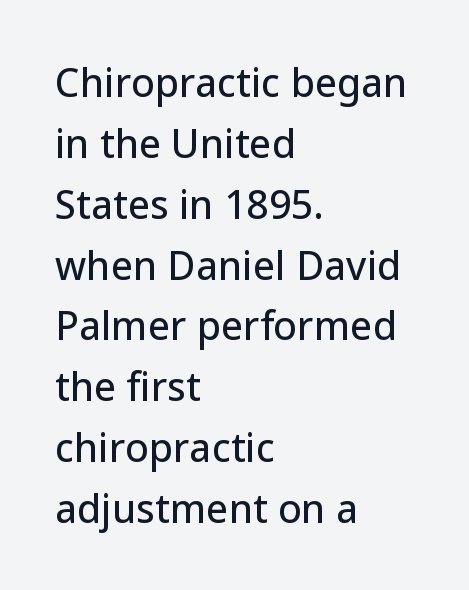
{"serif": "no", "italic": "no", "width": "normal", "stroke_contrast": "low", "x_height": "medium", "monospaced": "no", "underline": "no", "align": "left", "line_spacing": "normal", "line_spacing_ratio": 1.56, "letter_spacing": "normal", "letter_spacing_em": 0.0, "glyph_px": 39}
